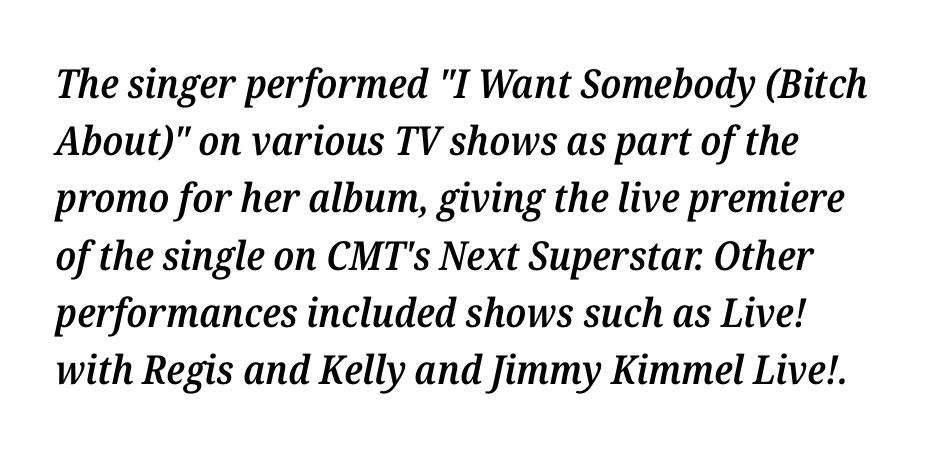
What's the leading like? Ordinary, nothing unusual. Inter-character spacing is left at the font's built-in metrics. The characters display serif detailing at their extremities. The foot of each line stays bare and open. Varying glyph widths throughout — classic text-font behaviour. Every letter is mildly thick-stroked: semibold rather than bold.
